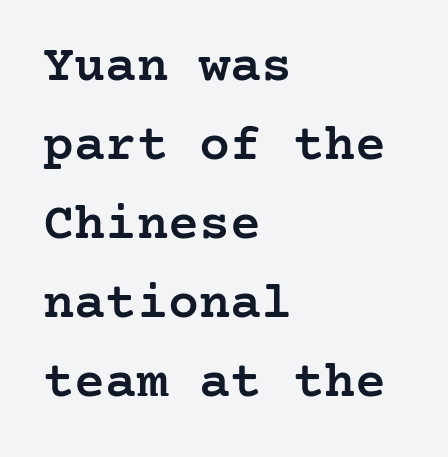
{"serif": "yes", "italic": "no", "bold": "semi", "weight": "semibold", "width": "normal", "stroke_contrast": "low", "x_height": "medium", "underline": "no", "align": "left", "line_spacing": "normal", "line_spacing_ratio": 1.52, "letter_spacing": "normal", "letter_spacing_em": 0.0, "glyph_px": 52}
